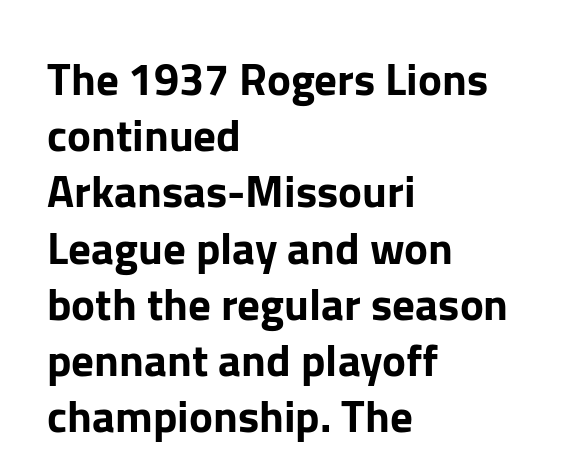
The image shows 45 px sans-serif type, upright; set left-aligned, normal line spacing (1.25x), normal letter spacing, not underlined; low stroke contrast and a medium x-height.
